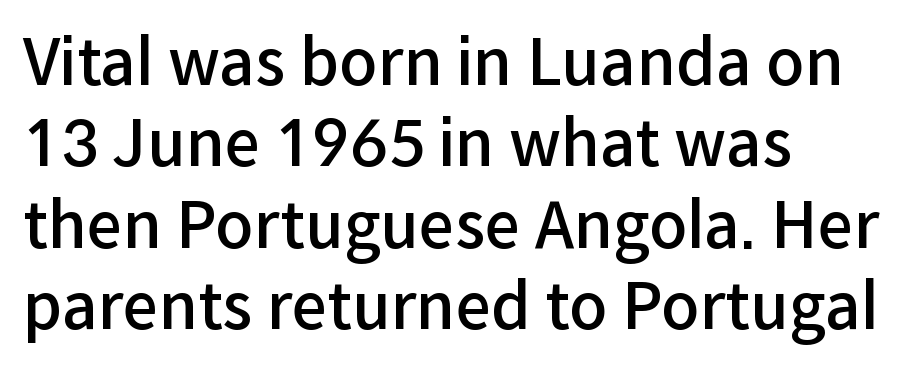
Q: Is the text bold? A: Semi-bold.
Q: Is the text italic (slanted)? A: No, it is upright.
Q: Is the typeface a serif or a sans-serif typeface? A: Sans-serif.
Q: Is the text underlined? A: No.
Q: How is the paragraph aligned? A: Left-aligned.
Q: Is the spacing between letters normal or unusually wide? A: Normal.
Q: Is the spacing between lines tight, normal or loose? A: Normal.
Q: Width (condensed, normal, or wide)? A: Normal.
Q: Stroke contrast? A: Low.
Q: x-height? A: Medium.
Q: Monospaced? A: No.
